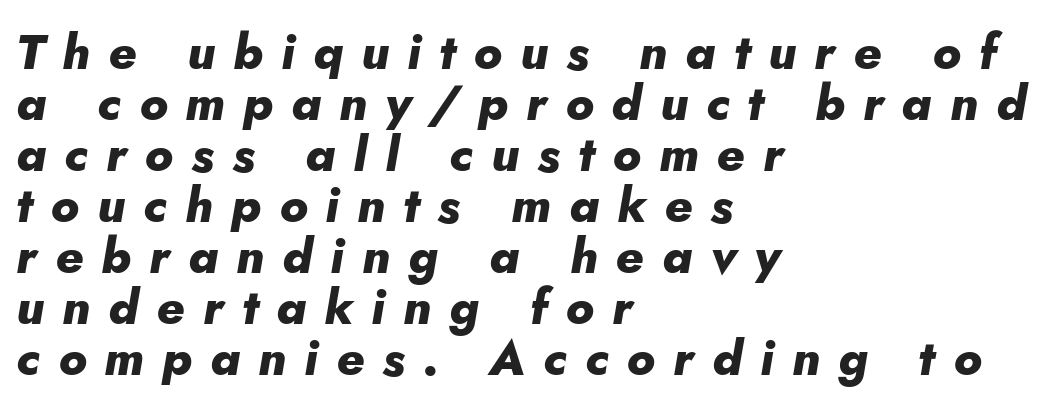
{"italic": "yes", "lean": "right", "slant_degrees": 10, "bold": "yes", "weight": "heavy", "width": "normal", "stroke_contrast": "low", "x_height": "small", "monospaced": "no", "underline": "no", "align": "left", "line_spacing": "tight", "line_spacing_ratio": 1.04, "letter_spacing": "wide", "letter_spacing_em": 0.37, "glyph_px": 49}
